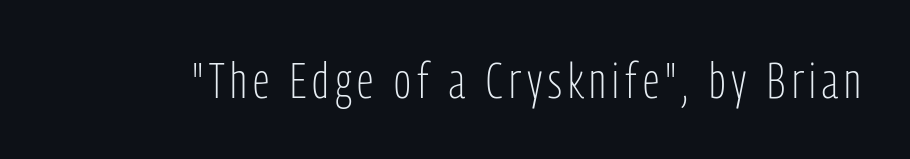
{"serif": "no", "italic": "no", "bold": "no", "weight": "light", "width": "condensed", "stroke_contrast": "low", "x_height": "medium", "monospaced": "no", "underline": "no", "glyph_px": 50}
